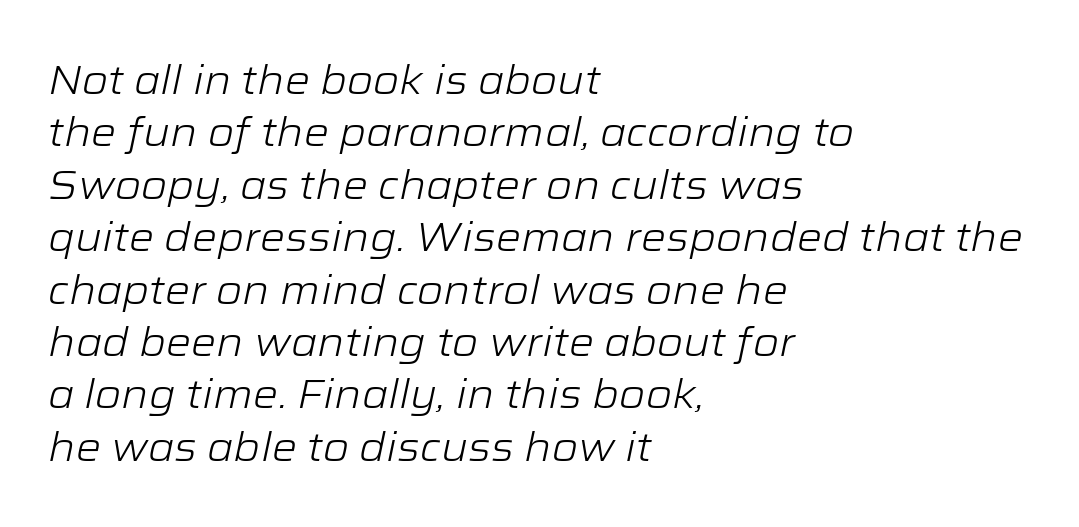
Q: Is the text bold? A: No.
Q: Is the text italic (slanted)? A: Yes, it leans right by about 12 degrees.
Q: Is the text underlined? A: No.
Q: How is the paragraph aligned? A: Left-aligned.
Q: Is the spacing between letters normal or unusually wide? A: Normal.
Q: Is the spacing between lines tight, normal or loose? A: Normal.
Q: Width (condensed, normal, or wide)? A: Wide.
Q: Stroke contrast? A: Low.
Q: x-height? A: Medium.
Q: Monospaced? A: No.
